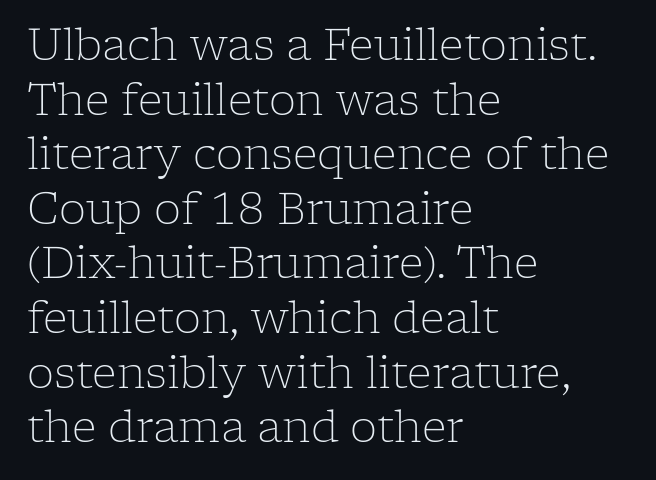
{"serif": "yes", "italic": "no", "bold": "no", "weight": "light", "width": "normal", "stroke_contrast": "low", "x_height": "medium", "monospaced": "no", "underline": "no", "align": "left", "line_spacing": "normal", "line_spacing_ratio": 1.27, "letter_spacing": "normal", "letter_spacing_em": 0.0, "glyph_px": 43}
